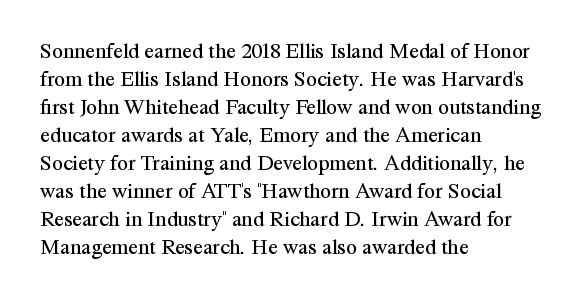
The image shows 22 px text type, upright; set left-aligned, normal line spacing (1.27x), normal letter spacing, not underlined.
